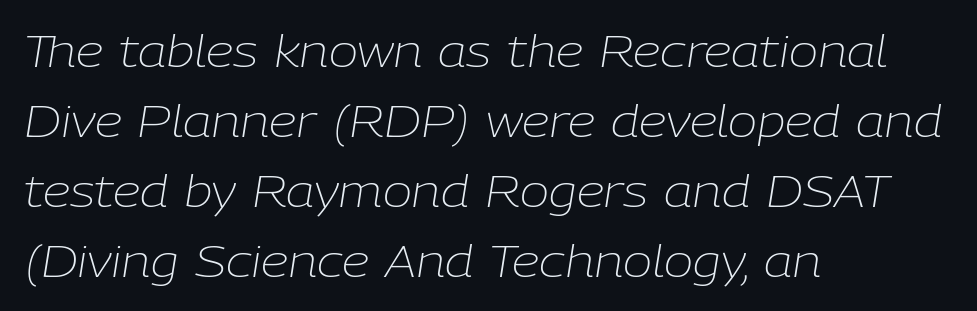
The image shows 44 px light type, italic (leaning right); set left-aligned, normal line spacing (1.59x), normal letter spacing, not underlined; low stroke contrast and a medium x-height.
